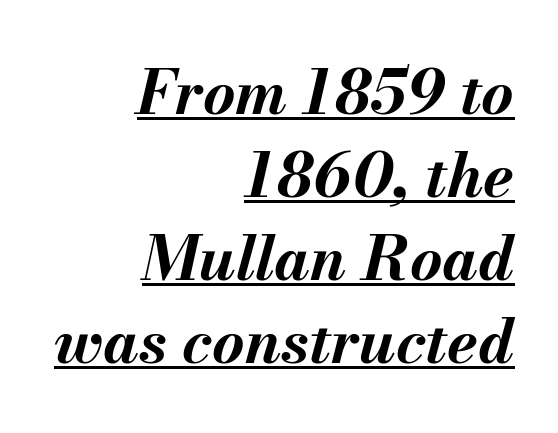
The image shows 62 px bold type, italic (leaning right); set right-aligned, normal line spacing (1.34x), normal letter spacing, underlined; medium stroke contrast and a small x-height.
